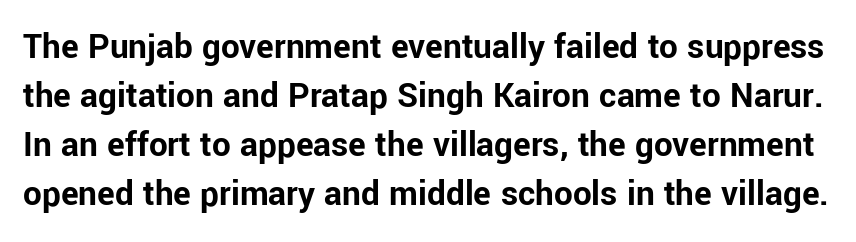
Q: Is the text bold? A: Yes.
Q: Is the text italic (slanted)? A: No, it is upright.
Q: Is the typeface a serif or a sans-serif typeface? A: Sans-serif.
Q: Is the text underlined? A: No.
Q: Is the spacing between letters normal or unusually wide? A: Normal.
Q: Is the spacing between lines tight, normal or loose? A: Normal.
Q: Width (condensed, normal, or wide)? A: Normal.
Q: Stroke contrast? A: Low.
Q: x-height? A: Medium.
Q: Monospaced? A: No.
